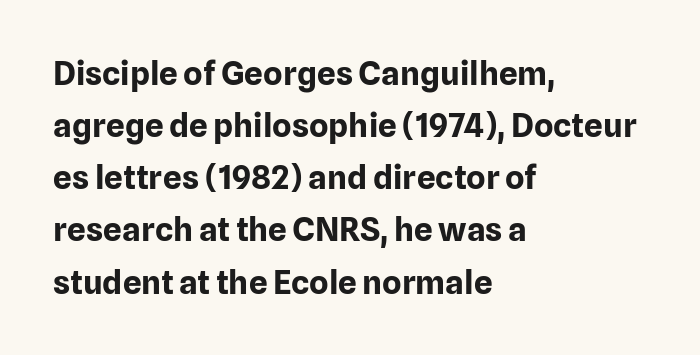
The image shows 33 px bold sans-serif type, upright; set left-aligned, normal line spacing (1.58x), normal letter spacing, not underlined; low stroke contrast and a medium x-height.
